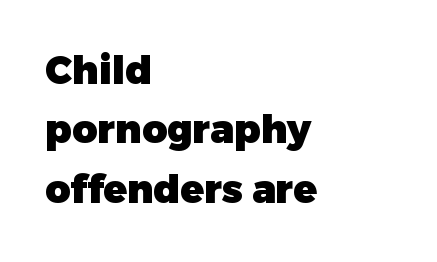
Q: Is the text bold? A: Yes.
Q: Is the text italic (slanted)? A: No, it is upright.
Q: Is the typeface a serif or a sans-serif typeface? A: Sans-serif.
Q: Is the text underlined? A: No.
Q: How is the paragraph aligned? A: Left-aligned.
Q: Is the spacing between letters normal or unusually wide? A: Normal.
Q: Is the spacing between lines tight, normal or loose? A: Normal.
Q: Width (condensed, normal, or wide)? A: Normal.
Q: Stroke contrast? A: Low.
Q: x-height? A: Medium.
Q: Monospaced? A: No.
